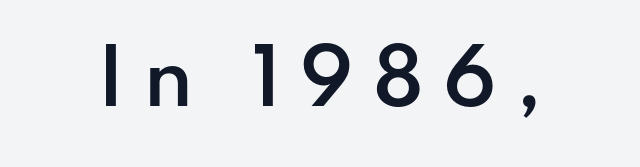
Q: Is the text bold? A: Semi-bold.
Q: Is the text italic (slanted)? A: No, it is upright.
Q: Is the typeface a serif or a sans-serif typeface? A: Sans-serif.
Q: Is the text underlined? A: No.
Q: Is the spacing between letters normal or unusually wide? A: Unusually wide.
Q: Width (condensed, normal, or wide)? A: Normal.
Q: Stroke contrast? A: Low.
Q: x-height? A: Small.
Q: Monospaced? A: No.
